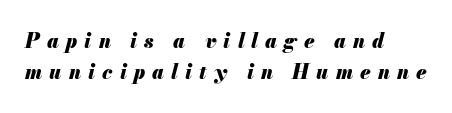
{"italic": "yes", "lean": "right", "slant_degrees": 13, "bold": "yes", "underline": "no", "align": "left", "line_spacing": "normal", "line_spacing_ratio": 1.56, "letter_spacing": "wide", "letter_spacing_em": 0.36, "glyph_px": 20}
